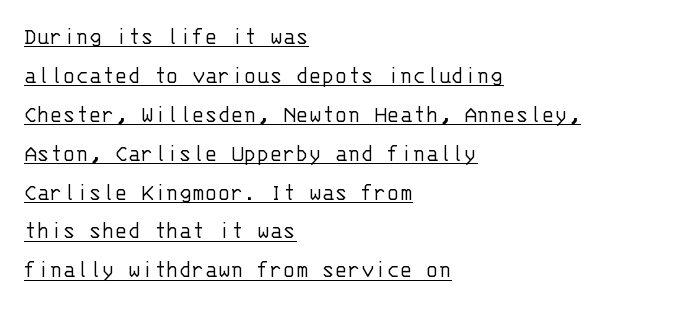
The image shows 24 px text type, upright; set left-aligned, normal line spacing (1.62x), normal letter spacing, underlined.
